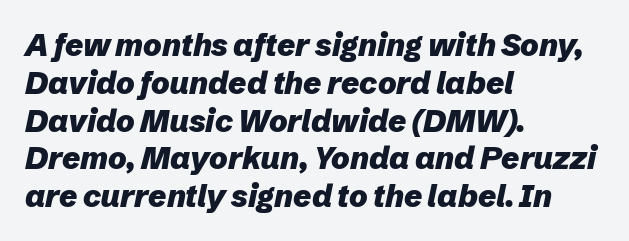
Q: Is the text bold? A: Yes.
Q: Is the text italic (slanted)? A: Yes, it leans right by about 12 degrees.
Q: Is the text underlined? A: No.
Q: How is the paragraph aligned? A: Left-aligned.
Q: Is the spacing between letters normal or unusually wide? A: Normal.
Q: Width (condensed, normal, or wide)? A: Normal.
Q: Stroke contrast? A: Low.
Q: x-height? A: Medium.
Q: Monospaced? A: No.
